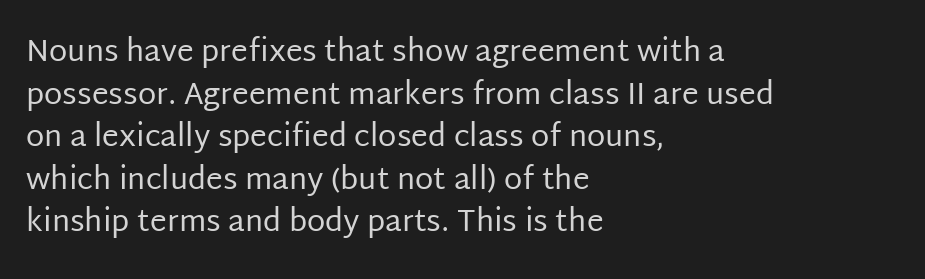
{"serif": "no", "italic": "no", "bold": "no", "weight": "regular", "width": "normal", "stroke_contrast": "low", "x_height": "large", "monospaced": "no", "underline": "no", "align": "left", "line_spacing": "normal", "line_spacing_ratio": 1.42, "letter_spacing": "normal", "letter_spacing_em": 0.0, "glyph_px": 30}
